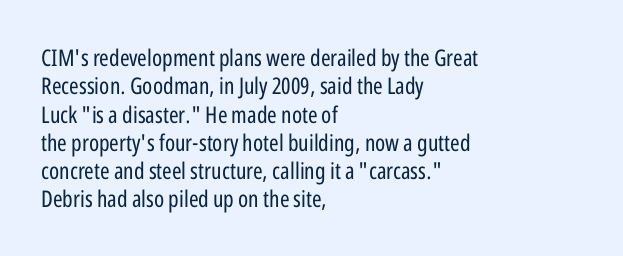
The image shows 23 px text type, upright; set left-aligned, line spacing 1.23x, normal letter spacing, not underlined.
